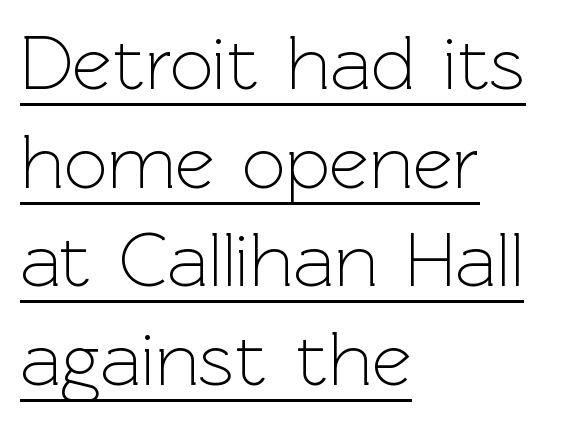
{"serif": "no", "italic": "no", "bold": "no", "weight": "light", "width": "normal", "x_height": "medium", "monospaced": "no", "underline": "yes", "align": "left", "line_spacing": "normal", "line_spacing_ratio": 1.28, "letter_spacing": "normal", "letter_spacing_em": 0.0, "glyph_px": 77}
